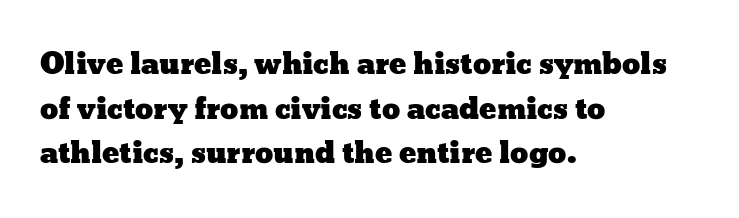
The image shows 29 px wide type, upright; set left-aligned, normal line spacing (1.54x), normal letter spacing, not underlined; low stroke contrast and a medium x-height.
